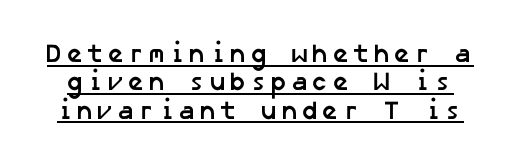
Q: Is the text bold? A: Yes.
Q: Is the text underlined? A: Yes.
Q: Is the spacing between lines tight, normal or loose? A: Tight.
